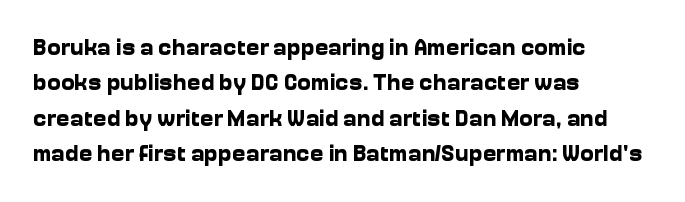
The strip under each line holds only bare page. The designer left line spacing at the default. Typeset ragged right — the left edge is the straight one. Heavy-handed strokes throughout: this text is bold.
